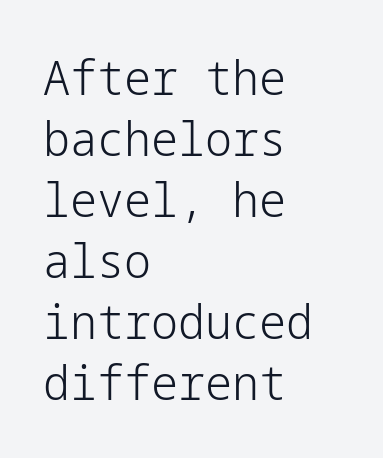
{"serif": "no", "italic": "no", "bold": "no", "weight": "light", "width": "normal", "stroke_contrast": "low", "x_height": "medium", "underline": "no", "align": "left", "line_spacing": "normal", "line_spacing_ratio": 1.27, "letter_spacing": "normal", "letter_spacing_em": 0.0, "glyph_px": 48}
